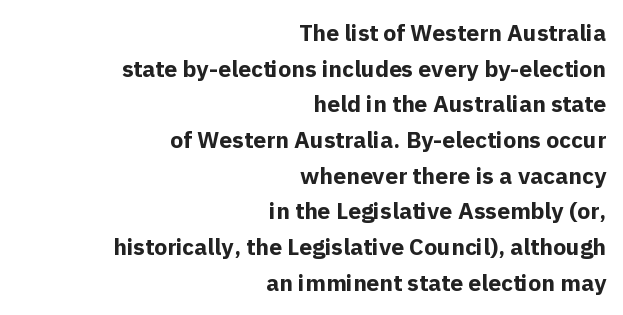
Q: Is the text bold? A: Yes.
Q: Is the text italic (slanted)? A: No, it is upright.
Q: Is the text underlined? A: No.
Q: How is the paragraph aligned? A: Right-aligned.
Q: Is the spacing between letters normal or unusually wide? A: Normal.
Q: Is the spacing between lines tight, normal or loose? A: Normal.
